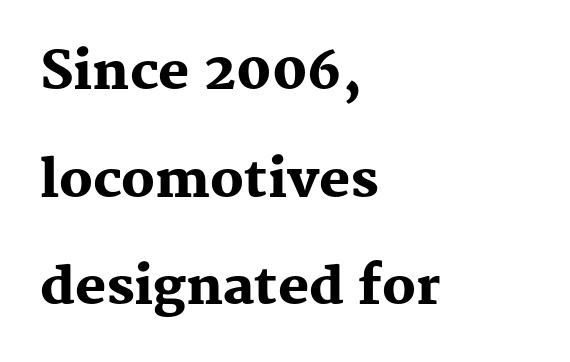
{"serif": "yes", "italic": "no", "bold": "yes", "weight": "heavy", "width": "normal", "stroke_contrast": "medium", "x_height": "medium", "monospaced": "no", "underline": "no", "align": "left", "line_spacing": "loose", "line_spacing_ratio": 2.07, "letter_spacing": "normal", "letter_spacing_em": 0.0, "glyph_px": 52}
